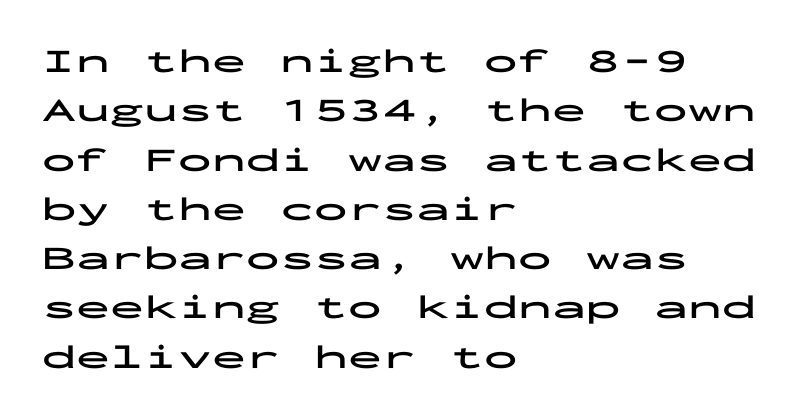
{"serif": "no", "italic": "no", "bold": "yes", "weight": "bold", "width": "wide", "stroke_contrast": "low", "x_height": "medium", "monospaced": "yes", "underline": "no", "align": "left", "line_spacing": "normal", "line_spacing_ratio": 1.45, "letter_spacing": "normal", "letter_spacing_em": 0.0, "glyph_px": 34}
